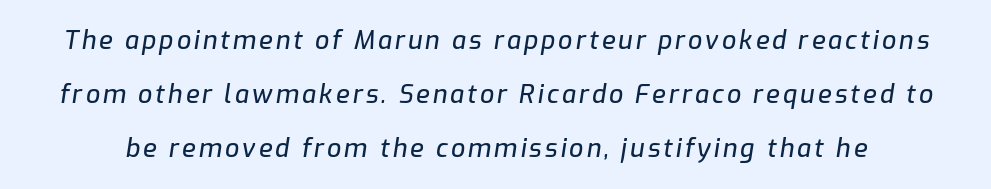
{"italic": "yes", "lean": "right", "slant_degrees": 9, "underline": "no", "line_spacing": "loose", "line_spacing_ratio": 2.16, "glyph_px": 25}
